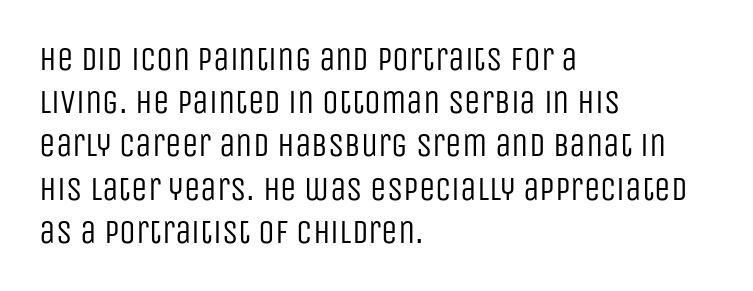
Q: Is the text bold? A: No.
Q: Is the text italic (slanted)? A: No, it is upright.
Q: Is the typeface a serif or a sans-serif typeface? A: Sans-serif.
Q: Is the text underlined? A: No.
Q: How is the paragraph aligned? A: Left-aligned.
Q: Is the spacing between letters normal or unusually wide? A: Normal.
Q: Is the spacing between lines tight, normal or loose? A: Normal.
Q: Width (condensed, normal, or wide)? A: Condensed.
Q: Stroke contrast? A: Low.
Q: x-height? A: Large.
Q: Monospaced? A: No.
